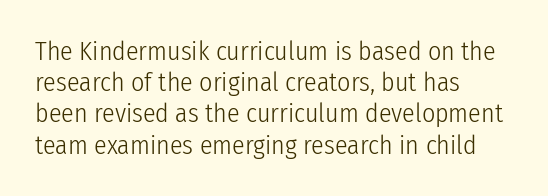
The image shows 26 px text type, upright; set left-aligned, line spacing 1.2x, normal letter spacing, not underlined.
